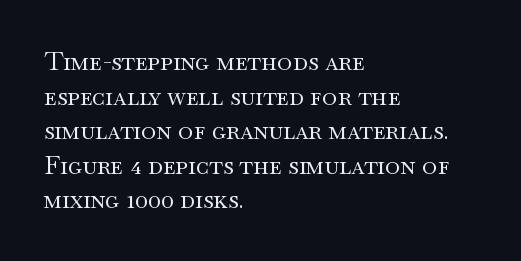
No chunkiness to these letters — they're not bold. A classic flush-left, rag-right setting is used for this passage. One glance says typical: line gaps are just what's usual. The letters sit at their default tracking, neither squeezed nor spread.
